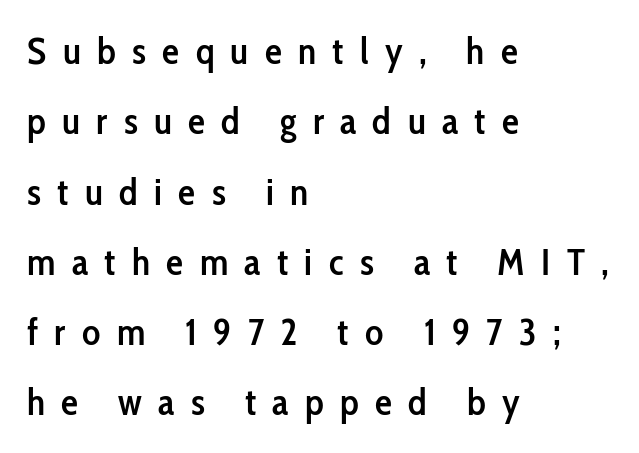
{"serif": "no", "italic": "no", "bold": "semi", "weight": "semibold", "width": "condensed", "stroke_contrast": "low", "x_height": "medium", "monospaced": "no", "underline": "no", "align": "left", "line_spacing_ratio": 1.85, "letter_spacing": "wide", "letter_spacing_em": 0.43, "glyph_px": 38}
